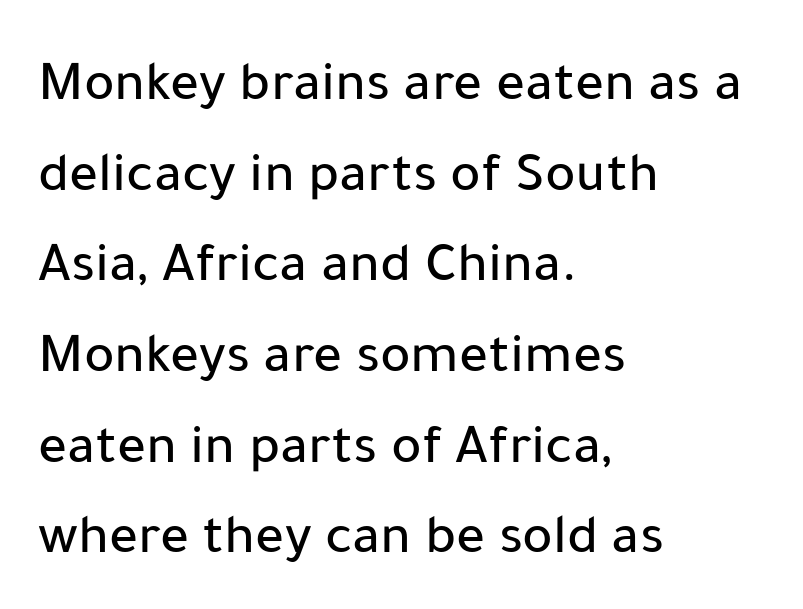
The image shows 57 px sans-serif type, upright; set left-aligned, normal line spacing (1.59x), normal letter spacing, not underlined; low stroke contrast and a medium x-height.
